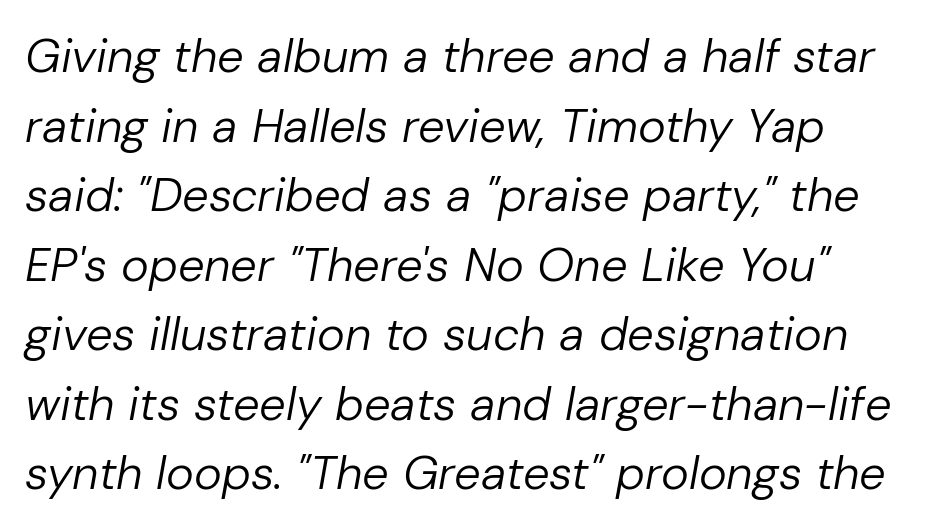
Q: Is the text bold? A: No.
Q: Is the text italic (slanted)? A: Yes, it leans right by about 10 degrees.
Q: Is the text underlined? A: No.
Q: How is the paragraph aligned? A: Left-aligned.
Q: Is the spacing between letters normal or unusually wide? A: Normal.
Q: Is the spacing between lines tight, normal or loose? A: Normal.
Q: Width (condensed, normal, or wide)? A: Normal.
Q: Stroke contrast? A: Low.
Q: x-height? A: Medium.
Q: Monospaced? A: No.
